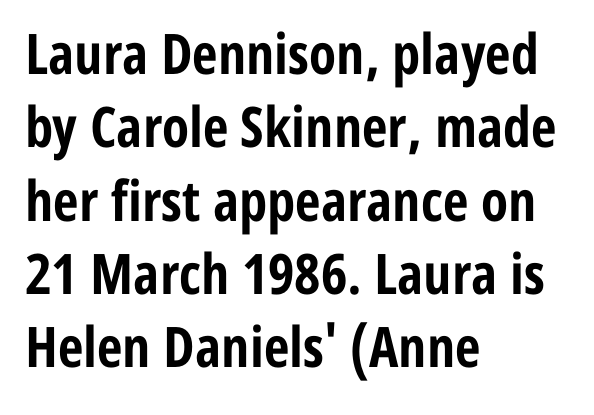
These words are printed bold, with thick strokes throughout. The gaps between neighbouring characters are ordinary and unremarkable. Character widths vary here, with narrow letters taking less room than wide ones. The block of text has a typical density, with ordinary space between rows. The text was rendered using a sans face with plain stroke endings.
